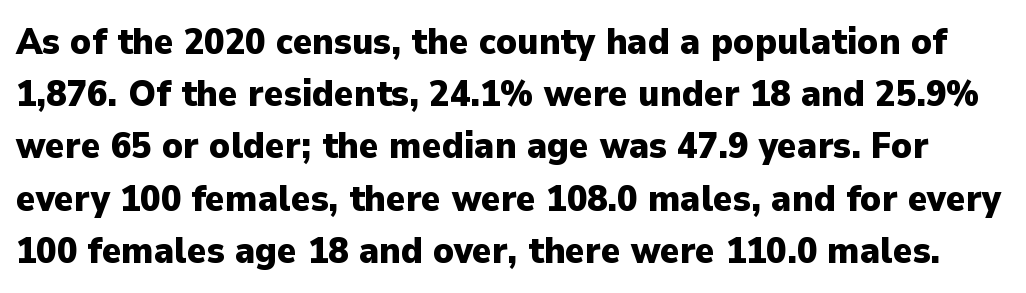
The image shows 37 px heavy sans-serif type, upright; set normal line spacing (1.41x), normal letter spacing, not underlined; low stroke contrast and a medium x-height.
